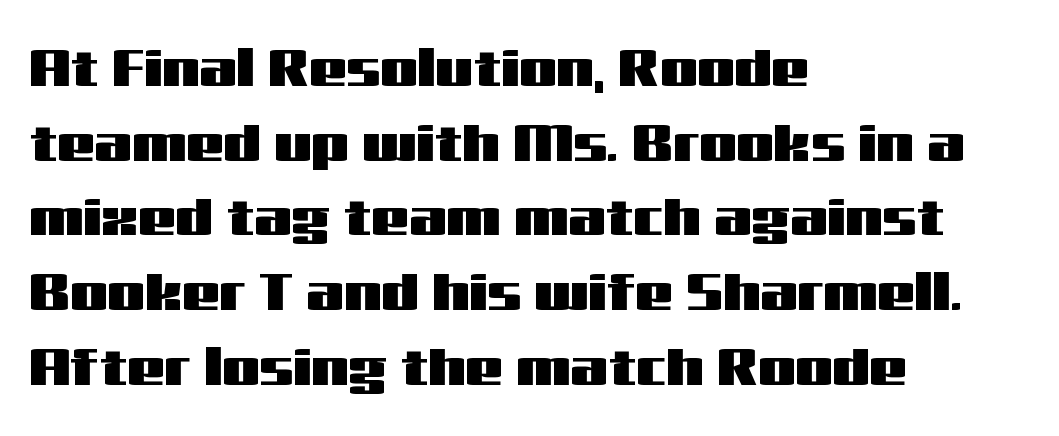
{"serif": "no", "italic": "no", "width": "wide", "stroke_contrast": "medium", "x_height": "medium", "monospaced": "no", "underline": "no", "align": "left", "line_spacing": "normal", "line_spacing_ratio": 1.41, "letter_spacing": "normal", "letter_spacing_em": 0.0, "glyph_px": 53}
